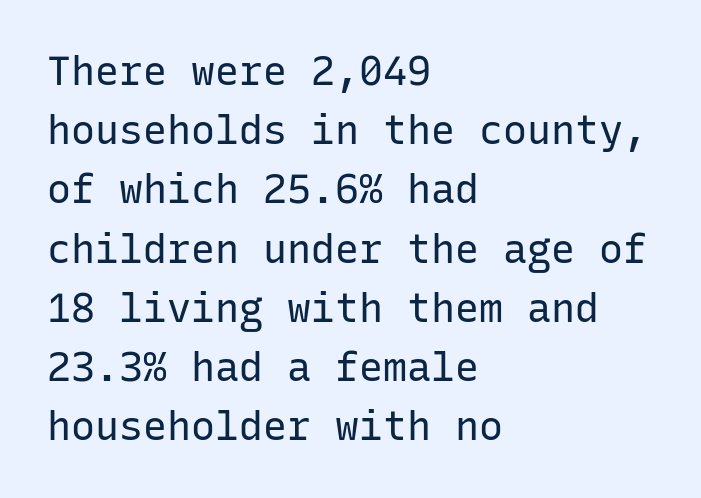
Note the uniform advance width — an 'i' takes as much space as an 'm'. Tracking value appears to be zero — textbook default spacing. The lines sit at an ordinary, default distance from one another. In CSS terms this would be text-align: left. A sans-serif font was chosen for this passage. If you drew a line through each stem, it would be perfectly vertical.
